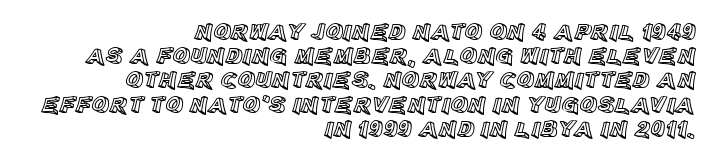
Q: Is the text italic (slanted)? A: Yes.
Q: Is the text underlined? A: No.
Q: How is the paragraph aligned? A: Right-aligned.
Q: Is the spacing between letters normal or unusually wide? A: Normal.
Q: Is the spacing between lines tight, normal or loose? A: Tight.
